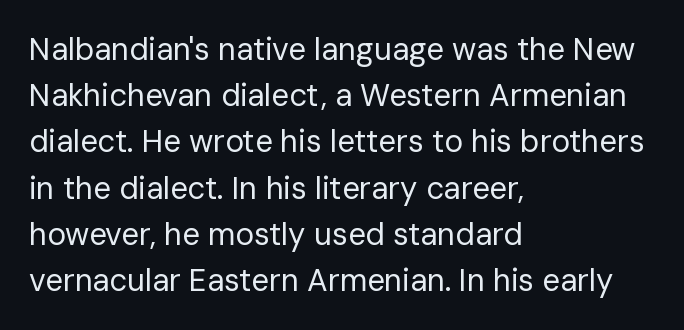
Q: Is the text bold? A: No.
Q: Is the text italic (slanted)? A: No, it is upright.
Q: Is the typeface a serif or a sans-serif typeface? A: Sans-serif.
Q: Is the text underlined? A: No.
Q: How is the paragraph aligned? A: Left-aligned.
Q: Is the spacing between letters normal or unusually wide? A: Normal.
Q: Is the spacing between lines tight, normal or loose? A: Normal.
Q: Width (condensed, normal, or wide)? A: Normal.
Q: Stroke contrast? A: Low.
Q: x-height? A: Medium.
Q: Monospaced? A: No.
